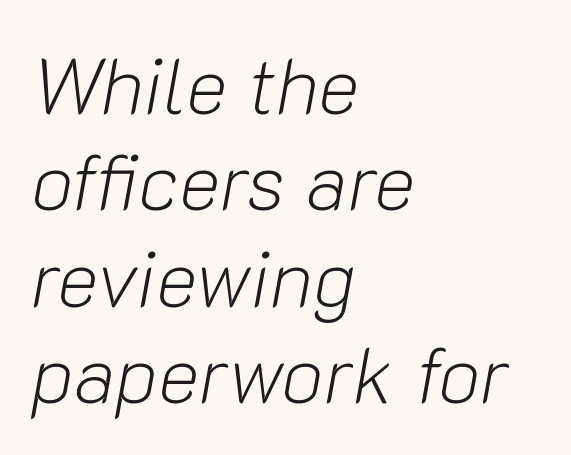
{"italic": "yes", "lean": "right", "slant_degrees": 10, "bold": "no", "weight": "light", "width": "normal", "stroke_contrast": "low", "x_height": "medium", "monospaced": "no", "underline": "no", "align": "left", "line_spacing_ratio": 1.22, "letter_spacing": "normal", "letter_spacing_em": 0.0, "glyph_px": 79}
